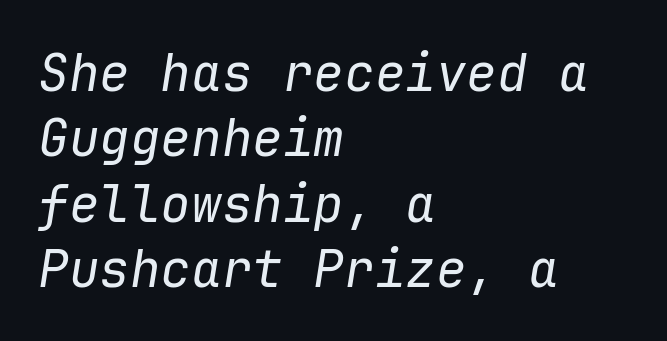
Vertically, the passage feels balanced, rows spaced as you'd expect. The strokes carry an ordinary text weight at most. Every character here occupies the same horizontal width, giving the sample a typewriter-like rhythm. In terms of posture, this sample is oblique. Honestly, the letter spacing is just normal — you wouldn't notice it. Descenders hang freely into open space.
